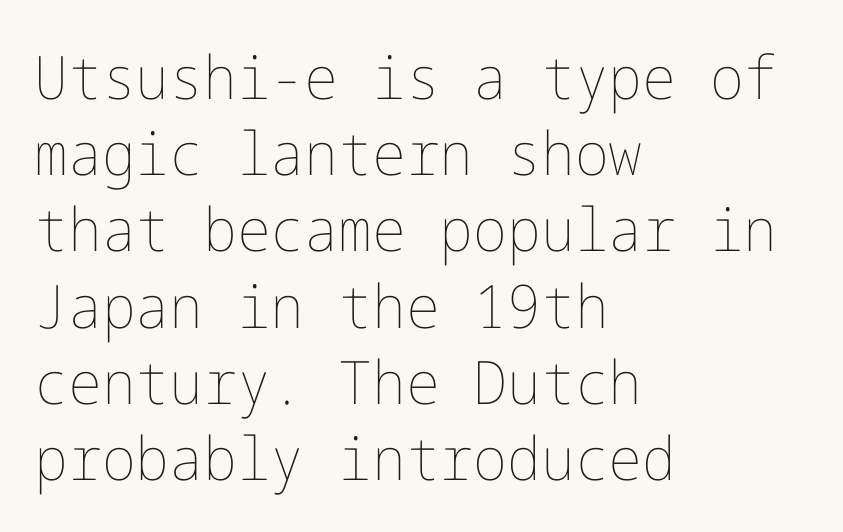
{"italic": "no", "bold": "no", "weight": "thin", "width": "normal", "stroke_contrast": "low", "x_height": "medium", "underline": "no", "align": "left", "line_spacing": "normal", "line_spacing_ratio": 1.27, "letter_spacing": "normal", "letter_spacing_em": 0.0, "glyph_px": 60}
